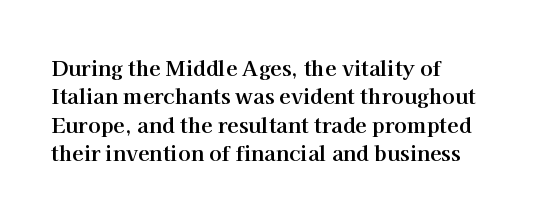
The lines in this sample share a left origin and differ only in where they stop. The block of text has a typical density, with ordinary space between rows. Posture: upright roman. The characters look thick and weighty, a clear bold. Letters rest on an invisible, unmarked baseline. There is no visible air inserted between adjacent glyphs.
